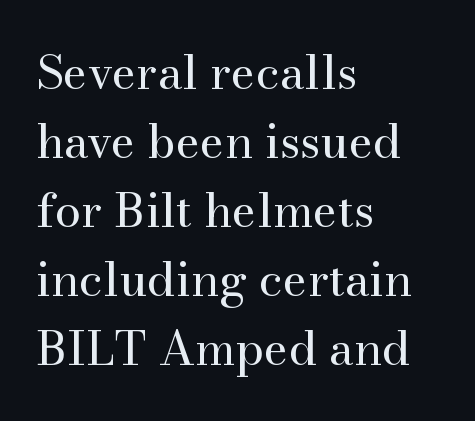
The image shows 47 px regular-weight serif type, upright; set left-aligned, normal line spacing (1.47x), normal letter spacing, not underlined; medium stroke contrast and a small x-height.
